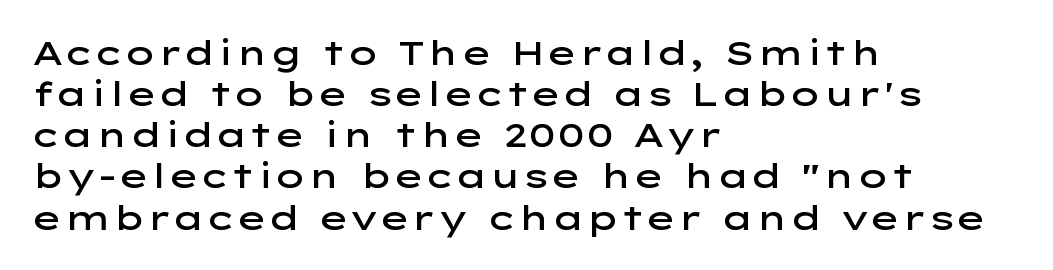
{"serif": "no", "italic": "no", "bold": "semi", "weight": "semibold", "width": "wide", "stroke_contrast": "low", "x_height": "medium", "monospaced": "no", "underline": "no", "align": "left", "line_spacing_ratio": 1.21, "letter_spacing": "normal", "letter_spacing_em": 0.0, "glyph_px": 34}
